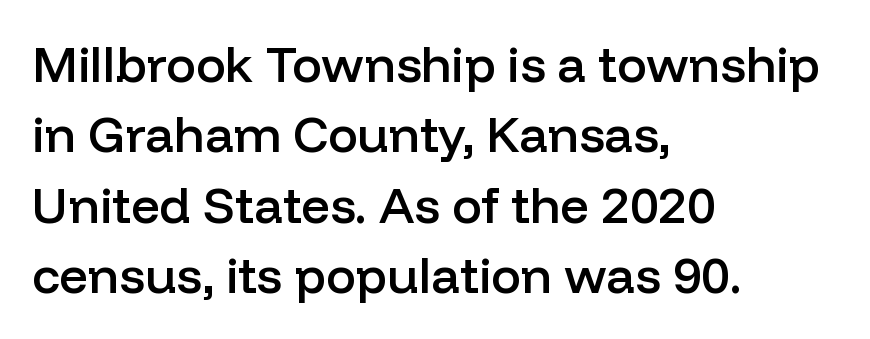
Words appear dense and cohesive because spacing is normal. A typesetter would call this leading conventional body-copy spacing. The passage shown is typed in a proportional face where columns would drift. Italic: no, the glyphs are upright roman. Moderately thickened strokes mark this as semibold type. I'd call this a sans setting — the letters go barefoot.
